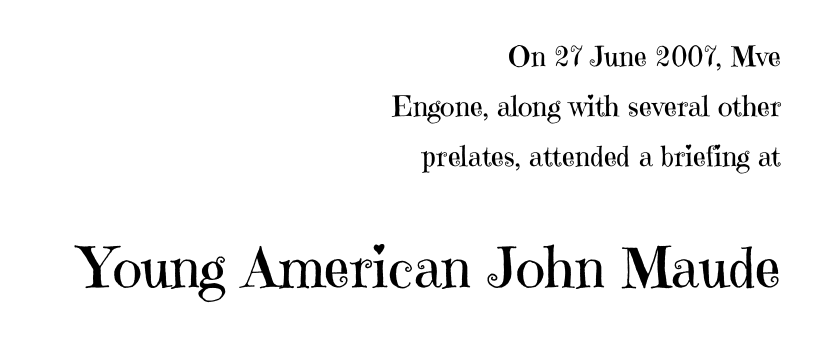
{"serif": "yes", "italic": "no", "bold": "no", "weight": "regular", "width": "normal", "stroke_contrast": "high", "x_height": "medium", "monospaced": "no", "underline": "no", "align": "right", "line_spacing_ratio": 1.78, "letter_spacing": "normal", "letter_spacing_em": 0.0, "larger_block": "second", "size_ratio": 2.0, "glyph_px": 56}
